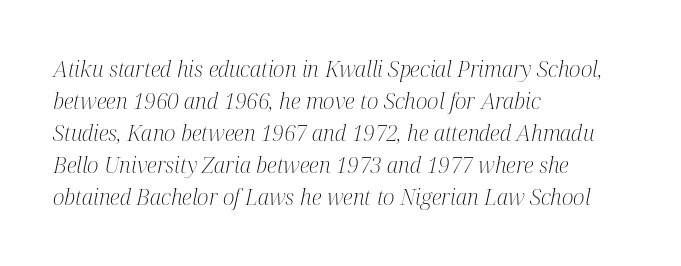
{"italic": "yes", "lean": "right", "slant_degrees": 12, "bold": "no", "underline": "no", "align": "left", "line_spacing": "normal", "line_spacing_ratio": 1.46, "letter_spacing": "normal", "letter_spacing_em": 0.0, "glyph_px": 22}
